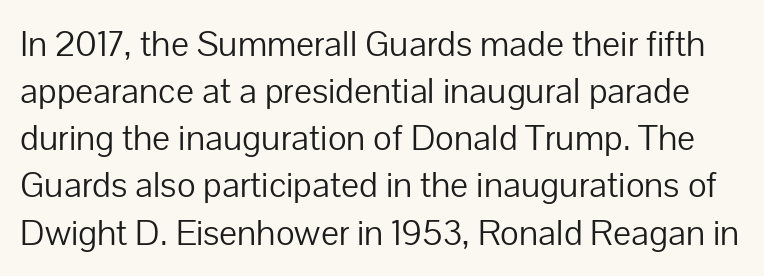
The image shows 36 px light sans-serif type, upright; set normal line spacing (1.31x), normal letter spacing, not underlined; low stroke contrast and a medium x-height.
